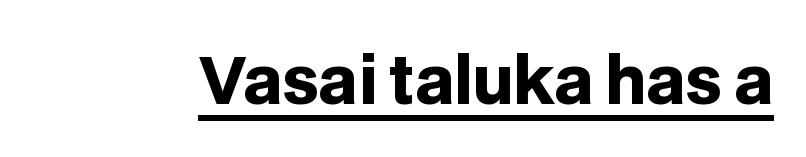
Q: Is the text bold? A: Yes.
Q: Is the text italic (slanted)? A: No, it is upright.
Q: Is the typeface a serif or a sans-serif typeface? A: Sans-serif.
Q: Is the text underlined? A: Yes.
Q: Is the spacing between letters normal or unusually wide? A: Normal.
Q: Width (condensed, normal, or wide)? A: Normal.
Q: Stroke contrast? A: Low.
Q: x-height? A: Large.
Q: Monospaced? A: No.
